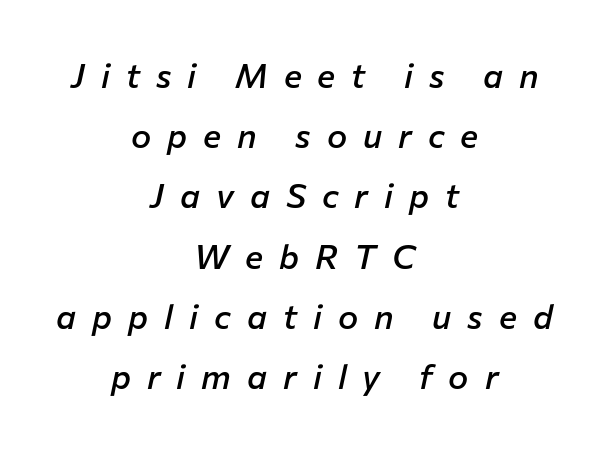
Q: Is the text bold? A: Semi-bold.
Q: Is the text italic (slanted)? A: Yes, it leans right by about 12 degrees.
Q: Is the text underlined? A: No.
Q: How is the paragraph aligned? A: Centered.
Q: Is the spacing between letters normal or unusually wide? A: Unusually wide.
Q: Width (condensed, normal, or wide)? A: Normal.
Q: Stroke contrast? A: Low.
Q: x-height? A: Medium.
Q: Monospaced? A: No.
